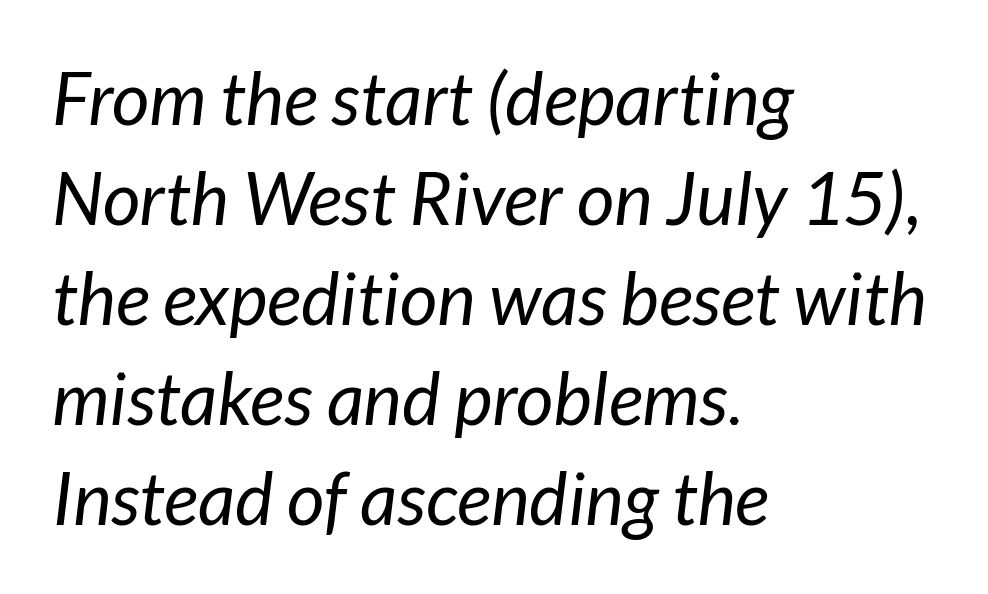
{"italic": "yes", "lean": "right", "slant_degrees": 7, "bold": "no", "weight": "regular", "width": "normal", "stroke_contrast": "low", "x_height": "medium", "monospaced": "no", "underline": "no", "align": "left", "line_spacing": "normal", "line_spacing_ratio": 1.37, "letter_spacing": "normal", "letter_spacing_em": 0.0, "glyph_px": 73}
